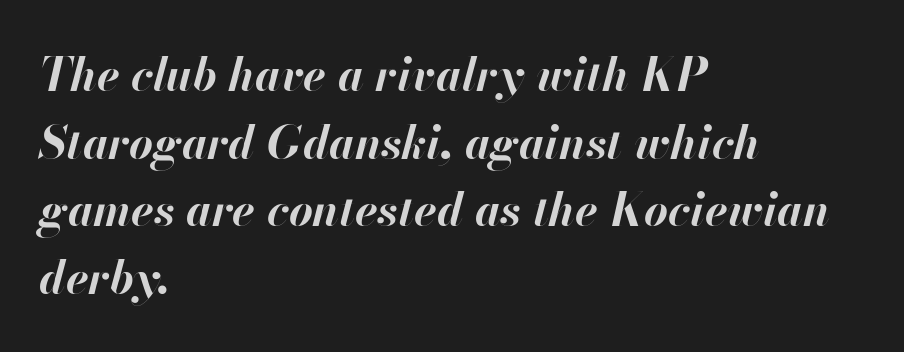
{"italic": "yes", "lean": "right", "slant_degrees": 13, "bold": "yes", "weight": "bold", "width": "normal", "stroke_contrast": "high", "x_height": "small", "monospaced": "no", "underline": "no", "align": "left", "line_spacing": "normal", "line_spacing_ratio": 1.47, "letter_spacing": "normal", "letter_spacing_em": 0.0, "glyph_px": 46}
